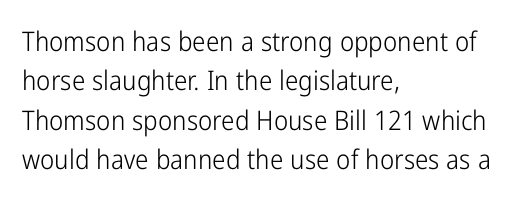
Q: Is the text bold? A: No.
Q: Is the text italic (slanted)? A: No, it is upright.
Q: Is the text underlined? A: No.
Q: How is the paragraph aligned? A: Left-aligned.
Q: Is the spacing between letters normal or unusually wide? A: Normal.
Q: Is the spacing between lines tight, normal or loose? A: Normal.
